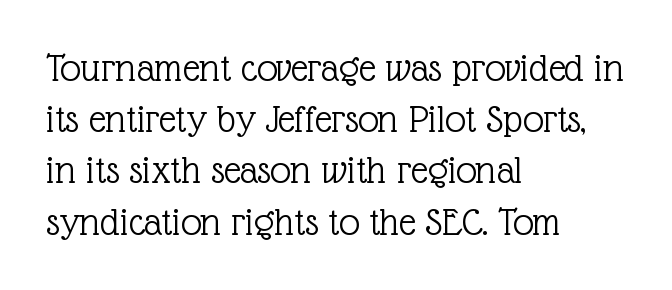
Q: Is the text bold? A: No.
Q: Is the text italic (slanted)? A: No, it is upright.
Q: Is the typeface a serif or a sans-serif typeface? A: Serif.
Q: Is the text underlined? A: No.
Q: How is the paragraph aligned? A: Left-aligned.
Q: Is the spacing between letters normal or unusually wide? A: Normal.
Q: Is the spacing between lines tight, normal or loose? A: Normal.
Q: Width (condensed, normal, or wide)? A: Normal.
Q: x-height? A: Medium.
Q: Monospaced? A: No.
